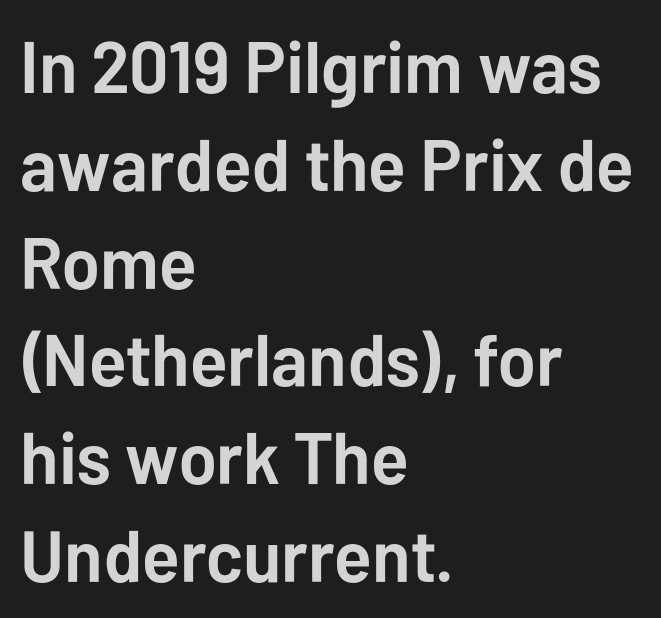
Q: Is the text bold? A: Yes.
Q: Is the text italic (slanted)? A: No, it is upright.
Q: Is the typeface a serif or a sans-serif typeface? A: Sans-serif.
Q: Is the text underlined? A: No.
Q: How is the paragraph aligned? A: Left-aligned.
Q: Is the spacing between letters normal or unusually wide? A: Normal.
Q: Is the spacing between lines tight, normal or loose? A: Normal.
Q: Width (condensed, normal, or wide)? A: Normal.
Q: Stroke contrast? A: Low.
Q: x-height? A: Medium.
Q: Monospaced? A: No.
